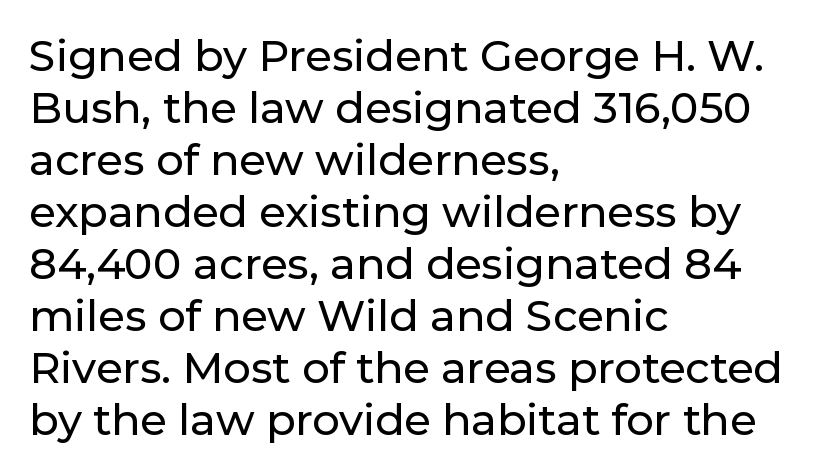
Does the lettering tilt? It doesn't — this is upright. Which margin do the lines hug? The left one — the right edge is uneven. The gaps between neighbouring characters are ordinary and unremarkable. Rule under the text: the space is simply empty.
